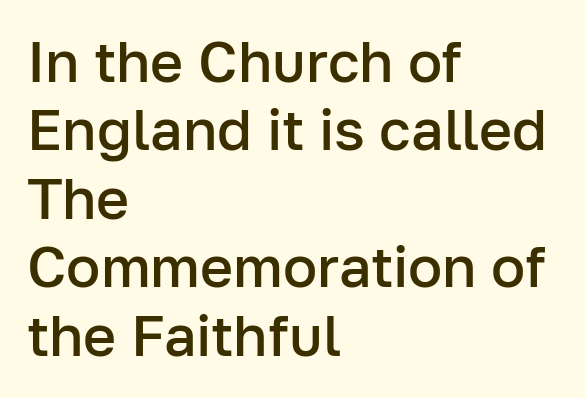
Proportional: the letters do not fall into vertical columns. Designer's note — italics off, roman on. Check the space under the baseline: it is left empty. Caption: multi-line text, flush left, ragged right. Students, note that the glyphs here touch the page at normal intervals. Slightly chunky letters — semibold, I'd say, not full bold.
